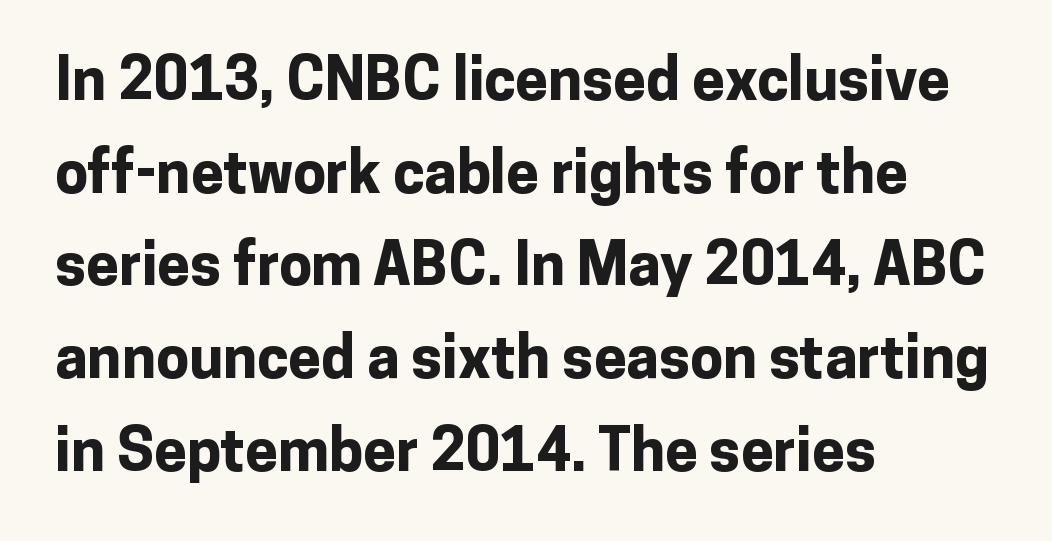
The ragged edge is on the right, which tells us the setting is flush left. Quick note: underline off. Posture: straight, roman, zero tilt. Classification — sans serif. Standard letterfit; no display-style spreading of the glyphs.
